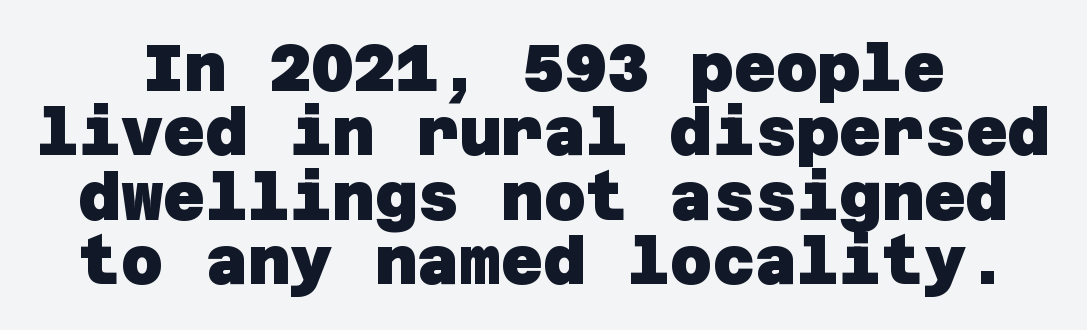
{"serif": "no", "bold": "yes", "weight": "heavy", "width": "normal", "stroke_contrast": "low", "x_height": "large", "underline": "no", "line_spacing": "tight", "line_spacing_ratio": 0.99, "letter_spacing": "normal", "letter_spacing_em": 0.0, "glyph_px": 65}
